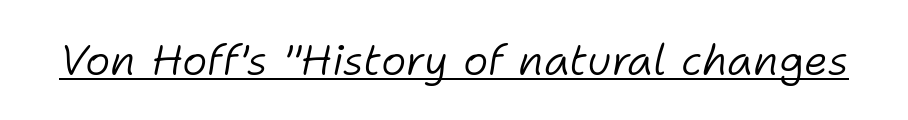
The image shows 43 px light type, italic (leaning right); set normal letter spacing, underlined; low stroke contrast and a medium x-height.
